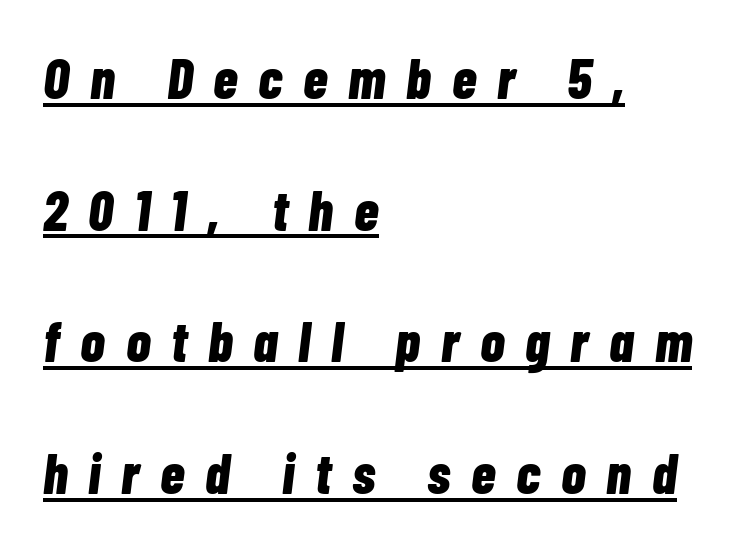
{"italic": "yes", "lean": "right", "slant_degrees": 7, "bold": "yes", "weight": "bold", "width": "condensed", "stroke_contrast": "low", "x_height": "medium", "monospaced": "no", "underline": "yes", "align": "left", "line_spacing": "loose", "line_spacing_ratio": 2.35, "letter_spacing": "wide", "letter_spacing_em": 0.37, "glyph_px": 56}
